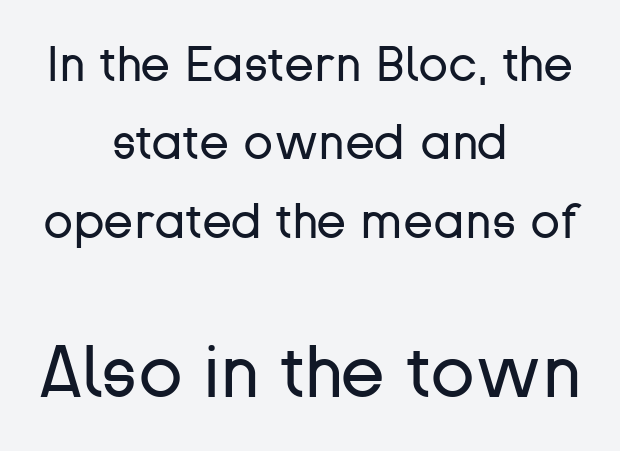
{"serif": "no", "italic": "no", "bold": "no", "weight": "regular", "width": "normal", "stroke_contrast": "low", "x_height": "medium", "monospaced": "no", "underline": "no", "align": "center", "line_spacing": "normal", "line_spacing_ratio": 1.6, "letter_spacing": "normal", "letter_spacing_em": 0.0, "larger_block": "second", "size_ratio": 1.49, "glyph_px": 73}
